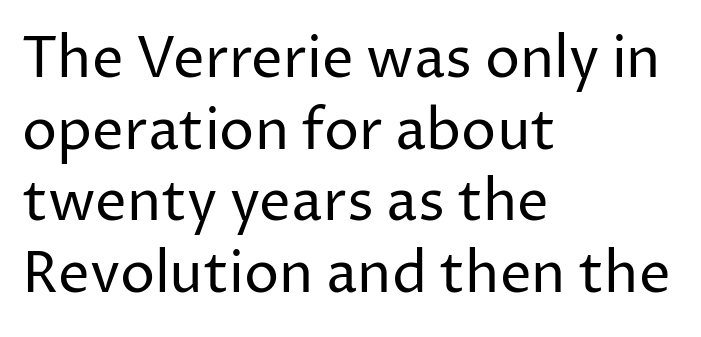
{"serif": "no", "italic": "no", "bold": "no", "weight": "regular", "width": "normal", "stroke_contrast": "low", "x_height": "medium", "monospaced": "no", "underline": "no", "align": "left", "line_spacing": "normal", "line_spacing_ratio": 1.28, "letter_spacing": "normal", "letter_spacing_em": 0.0, "glyph_px": 56}
